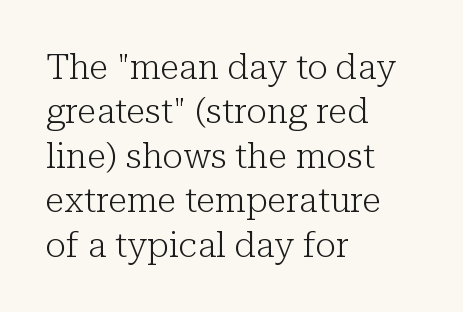
Q: Is the text bold? A: No.
Q: Is the text italic (slanted)? A: No, it is upright.
Q: Is the typeface a serif or a sans-serif typeface? A: Serif.
Q: Is the text underlined? A: No.
Q: How is the paragraph aligned? A: Left-aligned.
Q: Is the spacing between letters normal or unusually wide? A: Normal.
Q: Is the spacing between lines tight, normal or loose? A: Normal.
Q: Width (condensed, normal, or wide)? A: Normal.
Q: Stroke contrast? A: Low.
Q: x-height? A: Medium.
Q: Monospaced? A: No.
